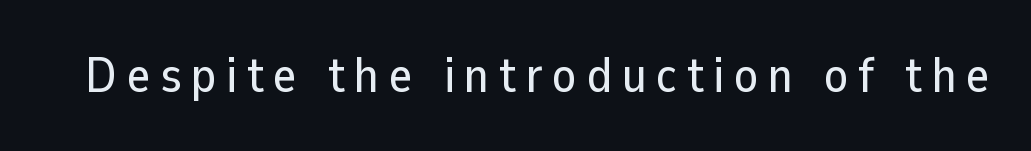
{"serif": "no", "italic": "no", "width": "normal", "stroke_contrast": "low", "x_height": "medium", "monospaced": "no", "underline": "no", "glyph_px": 50}
